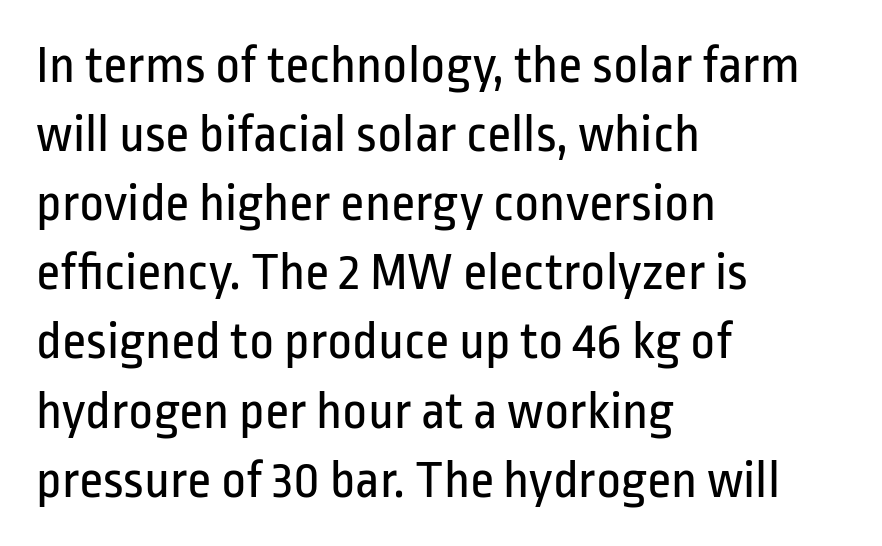
{"serif": "no", "italic": "no", "bold": "no", "weight": "regular", "width": "condensed", "stroke_contrast": "low", "x_height": "medium", "monospaced": "no", "underline": "no", "align": "left", "line_spacing": "normal", "line_spacing_ratio": 1.28, "letter_spacing": "normal", "letter_spacing_em": 0.0, "glyph_px": 54}
